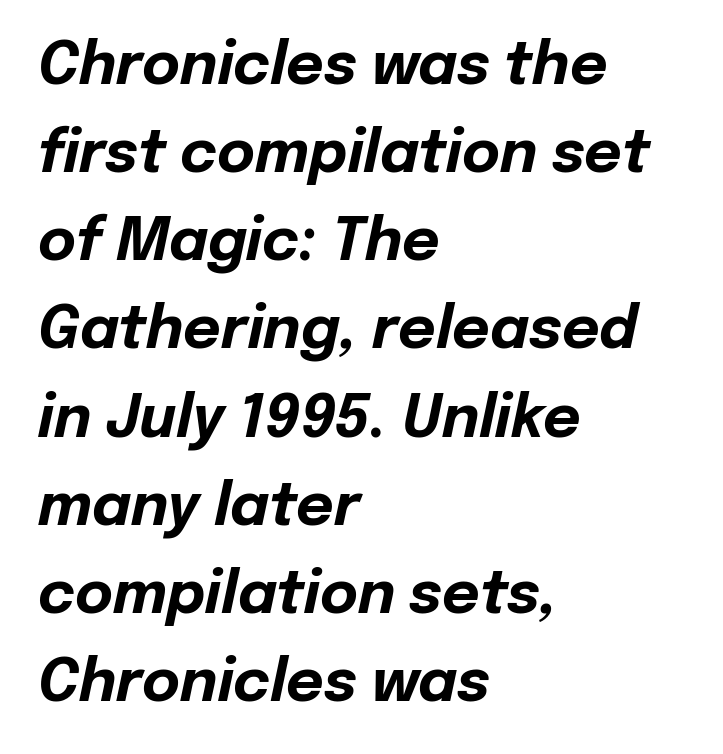
Q: Is the text bold? A: Yes.
Q: Is the text italic (slanted)? A: Yes, it leans right by about 12 degrees.
Q: Is the text underlined? A: No.
Q: How is the paragraph aligned? A: Left-aligned.
Q: Is the spacing between letters normal or unusually wide? A: Normal.
Q: Is the spacing between lines tight, normal or loose? A: Normal.
Q: Width (condensed, normal, or wide)? A: Normal.
Q: Stroke contrast? A: Low.
Q: x-height? A: Medium.
Q: Monospaced? A: No.
